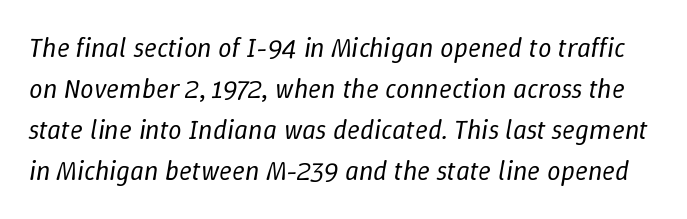
The image shows 27 px text type, italic (leaning right); set normal line spacing (1.52x), normal letter spacing, not underlined.
